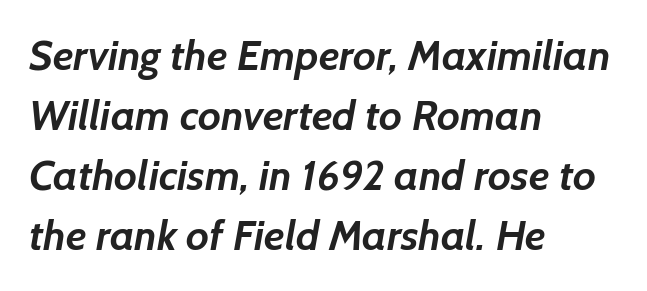
Rule under the text: the space is simply empty. You could call the tracking neutral — neither tight nor loose. A normal amount of white space separates one row of letters from the next. Does the weight exceed regular? Yes, all the way to bold. You could not count columns in this text — the font is proportionally spaced. No feet cap the strokes, marking this as sans-serif type.
